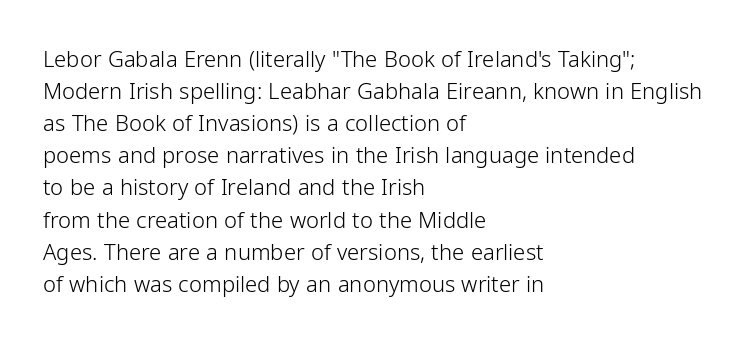
{"italic": "no", "bold": "no", "underline": "no", "align": "left", "line_spacing": "normal", "line_spacing_ratio": 1.46, "letter_spacing": "normal", "letter_spacing_em": 0.0, "glyph_px": 22}
